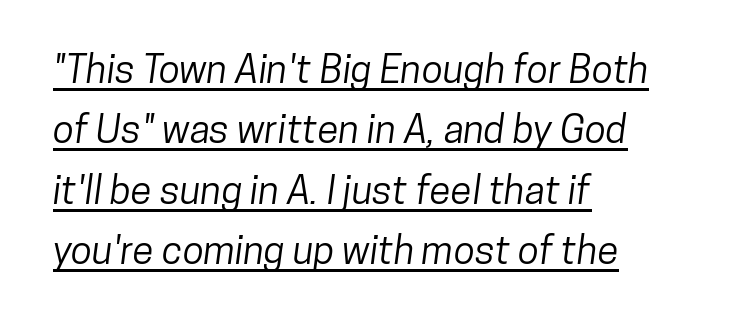
{"serif": "no", "width": "condensed", "stroke_contrast": "low", "x_height": "medium", "monospaced": "no", "underline": "yes", "align": "left", "line_spacing": "normal", "line_spacing_ratio": 1.55, "letter_spacing": "normal", "letter_spacing_em": 0.0, "glyph_px": 39}
